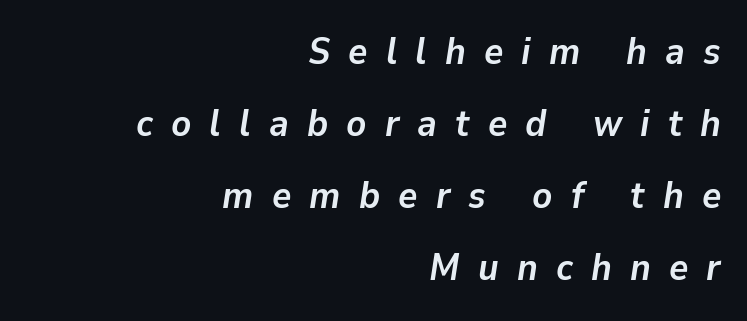
Quick note: italic. The area under the type is left untouched. The passage shown is typed in a proportional face where columns would drift. Quick note: interline space is abundant. Caption: bold face, heavy strokes. Does extra space separate the letters? Yes, quite a lot of it.
